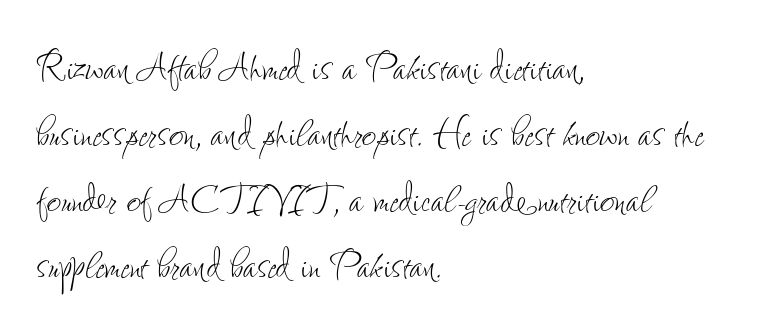
Q: Is the text bold? A: No.
Q: Is the text italic (slanted)? A: Yes.
Q: Is the text underlined? A: No.
Q: How is the paragraph aligned? A: Left-aligned.
Q: Is the spacing between letters normal or unusually wide? A: Normal.
Q: Is the spacing between lines tight, normal or loose? A: Normal.
Q: Width (condensed, normal, or wide)? A: Condensed.
Q: Stroke contrast? A: Low.
Q: x-height? A: Small.
Q: Monospaced? A: No.
